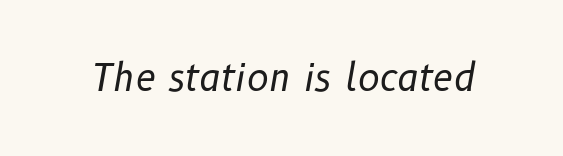
Q: Is the text bold? A: No.
Q: Is the text italic (slanted)? A: Yes, it leans right by about 10 degrees.
Q: Is the text underlined? A: No.
Q: Is the spacing between letters normal or unusually wide? A: Normal.
Q: Width (condensed, normal, or wide)? A: Normal.
Q: Stroke contrast? A: Low.
Q: x-height? A: Medium.
Q: Monospaced? A: No.
